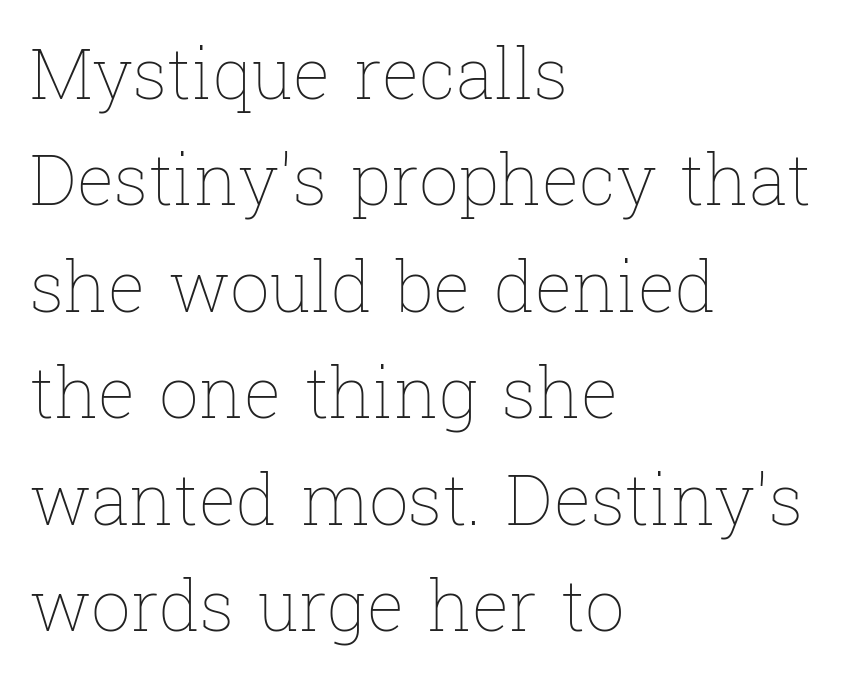
Q: Is the text bold? A: No.
Q: Is the text italic (slanted)? A: No, it is upright.
Q: Is the text underlined? A: No.
Q: How is the paragraph aligned? A: Left-aligned.
Q: Is the spacing between letters normal or unusually wide? A: Normal.
Q: Is the spacing between lines tight, normal or loose? A: Normal.
Q: Width (condensed, normal, or wide)? A: Normal.
Q: Stroke contrast? A: Low.
Q: x-height? A: Medium.
Q: Monospaced? A: No.
